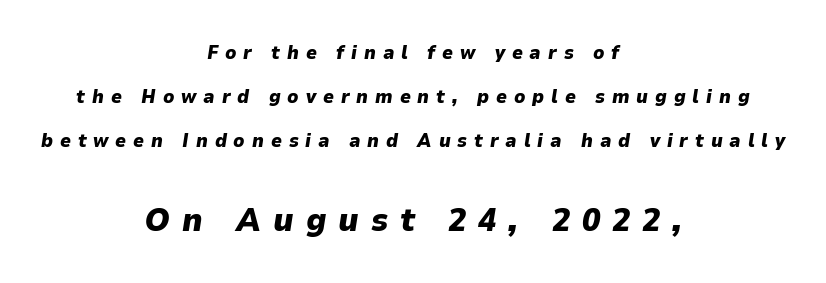
The image shows 33 px heavy type, italic (leaning right); set centered, loose line spacing (2.31x), unusually wide letter spacing (+0.36 em), not underlined; the second (bottom) block is 1.74x larger; low stroke contrast and a medium x-height.
